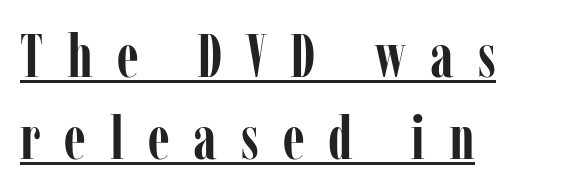
The image shows 60 px semibold, condensed serif type, upright; set left-aligned, normal line spacing (1.37x), unusually wide letter spacing (+0.4 em), underlined; low stroke contrast and a medium x-height.
